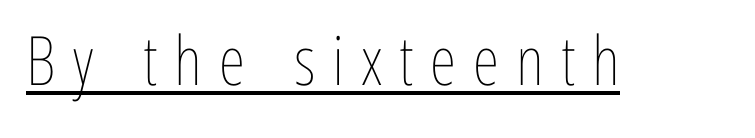
These lines are rendered in a variable-pitch font. Tracking here is generous; glyphs stand well apart from one another. The lettering stays uniformly vertical, giving the passage a roman look. Is this a heavy cut? Hardly; it is regular or lighter.
